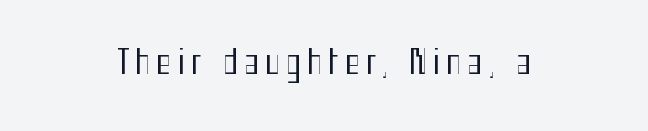
Letters rest on an invisible, unmarked baseline. This sample has the flowing, uneven cadence of proportional lettering. These glyphs show unthickened strokes, regular width or finer. Rendered with straight, roman letterforms. The letters carry no serifs — their stems end cleanly without finishing strokes.
